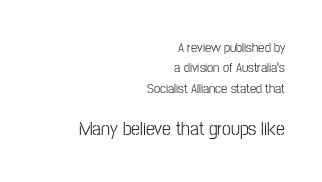
The image shows 20 px text type, upright; set right-aligned, normal line spacing (1.45x), normal letter spacing, not underlined; the second (bottom) block is 1.43x larger.
